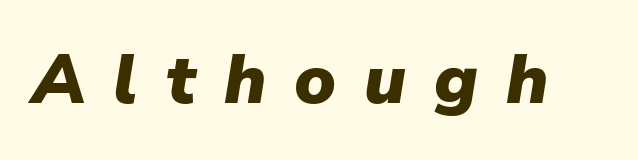
Q: Is the text bold? A: Yes.
Q: Is the text italic (slanted)? A: Yes, it leans right by about 9 degrees.
Q: Is the text underlined? A: No.
Q: Is the spacing between letters normal or unusually wide? A: Unusually wide.
Q: Width (condensed, normal, or wide)? A: Normal.
Q: Stroke contrast? A: Low.
Q: x-height? A: Medium.
Q: Monospaced? A: No.
